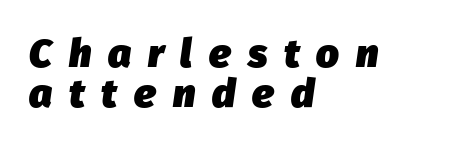
{"italic": "yes", "lean": "right", "slant_degrees": 8, "bold": "yes", "weight": "heavy", "width": "normal", "stroke_contrast": "low", "x_height": "medium", "monospaced": "no", "underline": "no", "align": "left", "line_spacing": "tight", "line_spacing_ratio": 0.99, "letter_spacing": "wide", "letter_spacing_em": 0.42, "glyph_px": 40}
